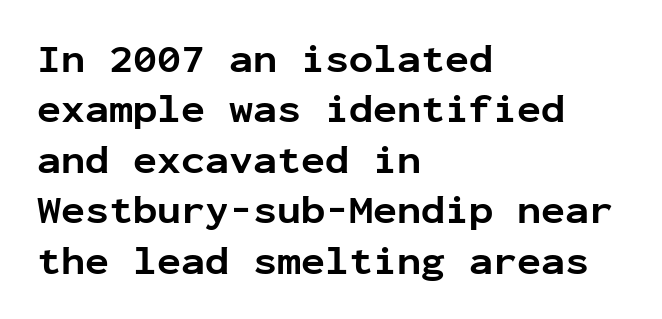
The image shows 40 px bold sans-serif type, upright, monospaced; set left-aligned, normal line spacing (1.26x), normal letter spacing, not underlined; low stroke contrast and a medium x-height.
